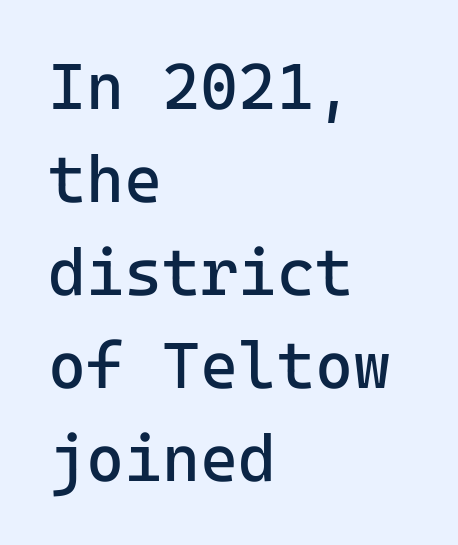
The image shows 65 px regular-weight sans-serif type, upright, monospaced; set left-aligned, normal line spacing (1.43x), normal letter spacing, not underlined; low stroke contrast and a medium x-height.
